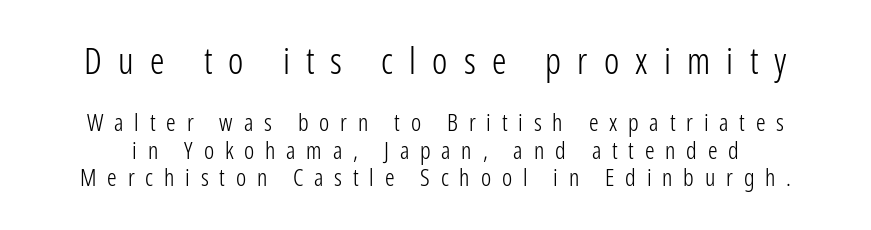
Large over small — that's the arrangement of the two blocks here. The characters are drawn with everyday or finer stroke widths. Do the letters lean? They stand straight. Here the designer chose a conventional face with non-uniform glyph widths. Nothing sits at the stroke ends, so this counts as sans-serif. Each row of text sits above clean, open space.
